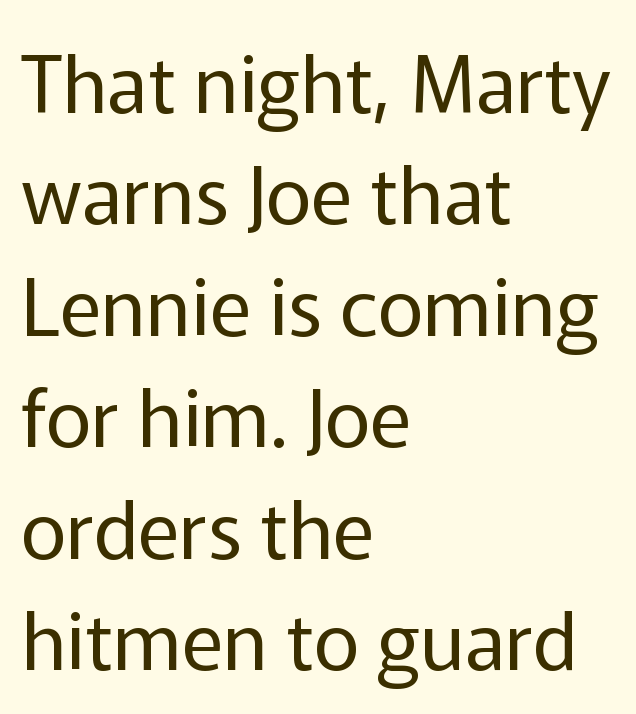
{"serif": "no", "italic": "no", "bold": "no", "weight": "regular", "width": "normal", "stroke_contrast": "low", "x_height": "medium", "monospaced": "no", "underline": "no", "align": "left", "line_spacing": "normal", "line_spacing_ratio": 1.41, "letter_spacing": "normal", "letter_spacing_em": 0.0, "glyph_px": 79}
